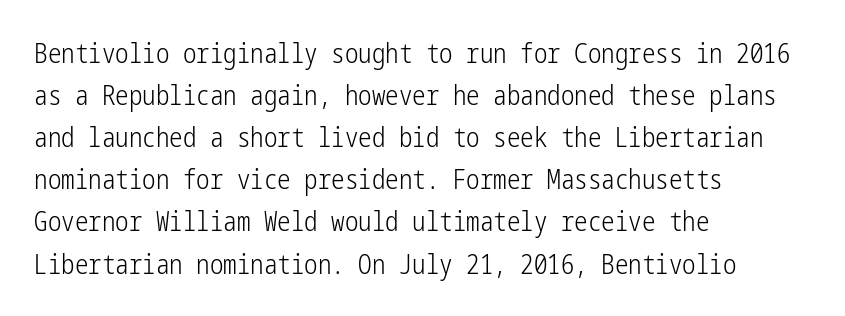
The image shows 27 px text type, upright; set left-aligned, normal line spacing (1.56x), normal letter spacing, not underlined.
